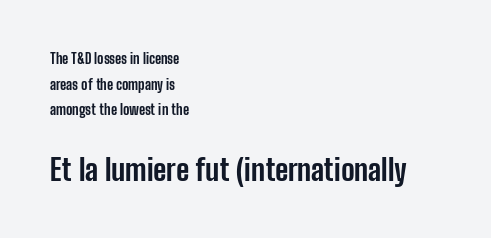
{"serif": "no", "italic": "no", "bold": "yes", "weight": "bold", "width": "condensed", "stroke_contrast": "low", "x_height": "medium", "monospaced": "no", "underline": "no", "align": "left", "line_spacing_ratio": 1.83, "letter_spacing": "normal", "letter_spacing_em": 0.0, "larger_block": "second", "size_ratio": 2.14, "glyph_px": 30}
